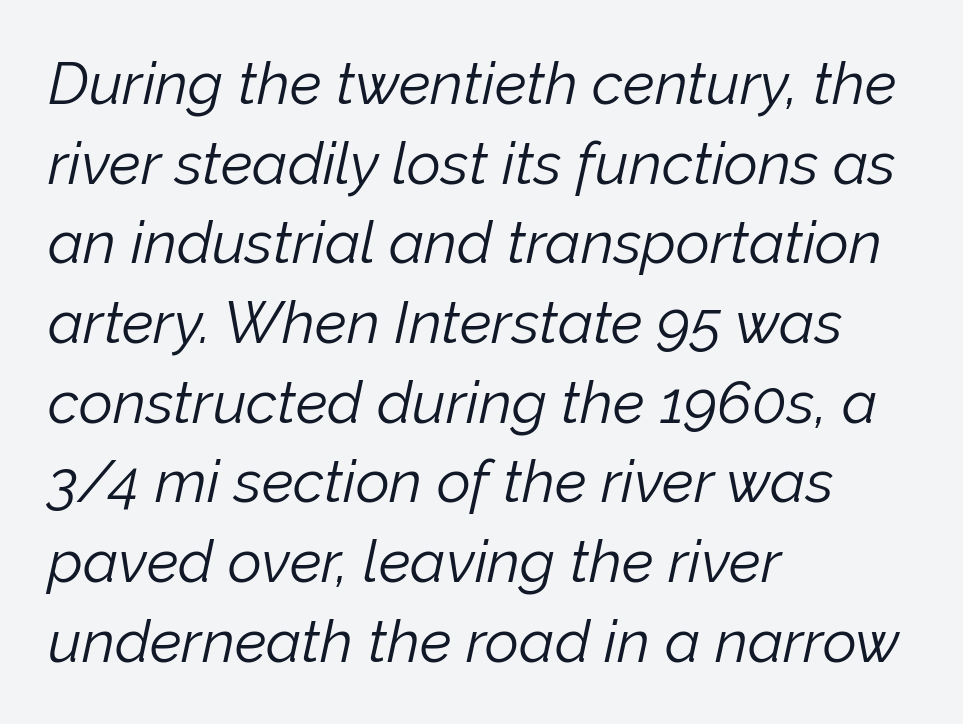
{"italic": "yes", "lean": "right", "slant_degrees": 12, "bold": "no", "weight": "light", "width": "normal", "stroke_contrast": "low", "x_height": "medium", "monospaced": "no", "underline": "no", "align": "left", "line_spacing": "normal", "line_spacing_ratio": 1.35, "letter_spacing": "normal", "letter_spacing_em": 0.0, "glyph_px": 59}
